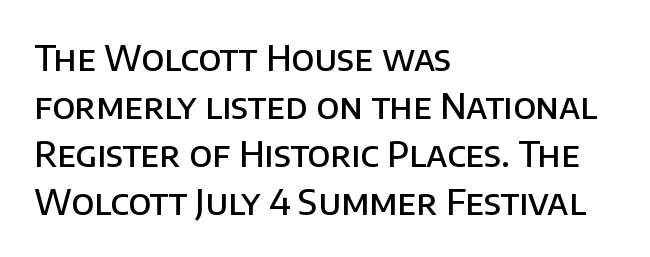
The characters look somewhat weighty, a semibold short of true bold. These lines sit exactly where default settings would place them. This is roman type, the default non-slanted kind. Character widths vary here, with narrow letters taking less room than wide ones.
